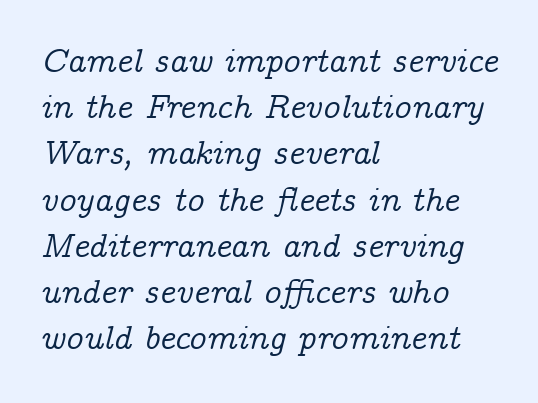
Q: Is the text italic (slanted)? A: Yes, it leans right by about 14 degrees.
Q: Is the typeface a serif or a sans-serif typeface? A: Serif.
Q: Is the text underlined? A: No.
Q: How is the paragraph aligned? A: Left-aligned.
Q: Is the spacing between letters normal or unusually wide? A: Normal.
Q: Is the spacing between lines tight, normal or loose? A: Normal.
Q: Width (condensed, normal, or wide)? A: Normal.
Q: Stroke contrast? A: Low.
Q: x-height? A: Medium.
Q: Monospaced? A: No.
